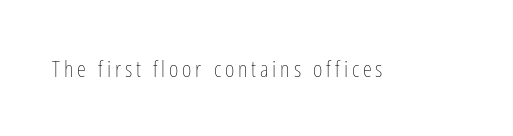
Honestly, there is no underline to notice here at all. This is roman type, the default non-slanted kind. Weight: not bold — regular or lighter.
